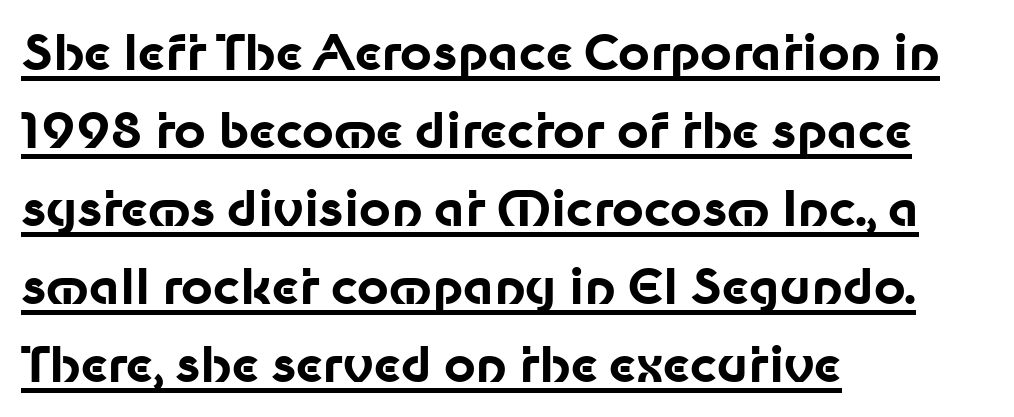
{"serif": "no", "italic": "no", "bold": "yes", "weight": "bold", "width": "normal", "stroke_contrast": "low", "x_height": "medium", "monospaced": "no", "underline": "yes", "align": "left", "line_spacing": "normal", "line_spacing_ratio": 1.59, "letter_spacing": "normal", "letter_spacing_em": 0.0, "glyph_px": 49}
